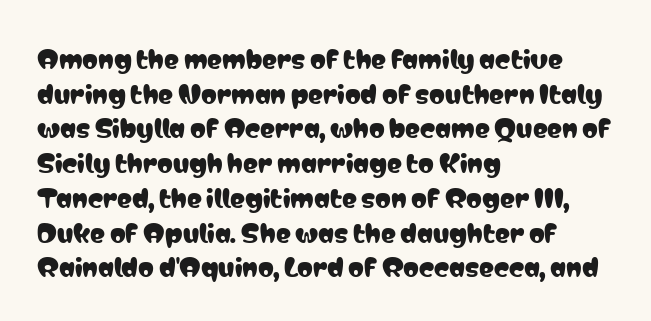
The image shows 25 px text type, upright; set left-aligned, normal line spacing (1.39x), normal letter spacing, not underlined.
